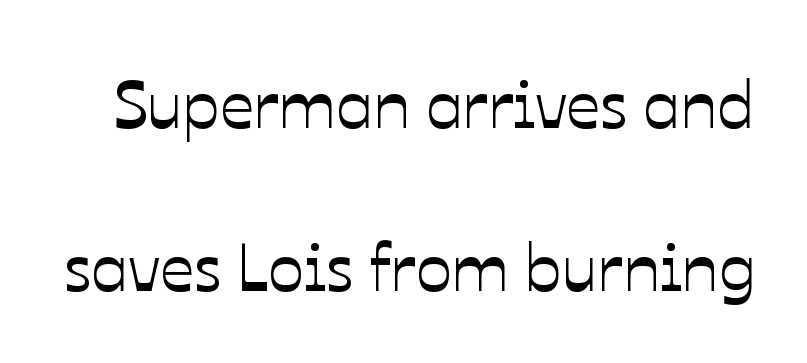
{"italic": "no", "width": "normal", "stroke_contrast": "low", "x_height": "medium", "monospaced": "no", "underline": "no", "line_spacing": "loose", "line_spacing_ratio": 2.44, "letter_spacing": "normal", "letter_spacing_em": 0.0, "glyph_px": 67}
